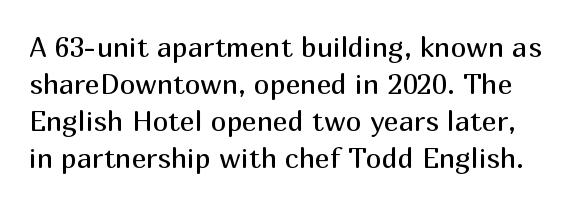
Q: Is the text bold? A: No.
Q: Is the text italic (slanted)? A: No, it is upright.
Q: Is the typeface a serif or a sans-serif typeface? A: Sans-serif.
Q: Is the text underlined? A: No.
Q: Is the spacing between letters normal or unusually wide? A: Normal.
Q: Is the spacing between lines tight, normal or loose? A: Normal.
Q: Width (condensed, normal, or wide)? A: Normal.
Q: Stroke contrast? A: Medium.
Q: x-height? A: Medium.
Q: Monospaced? A: No.
